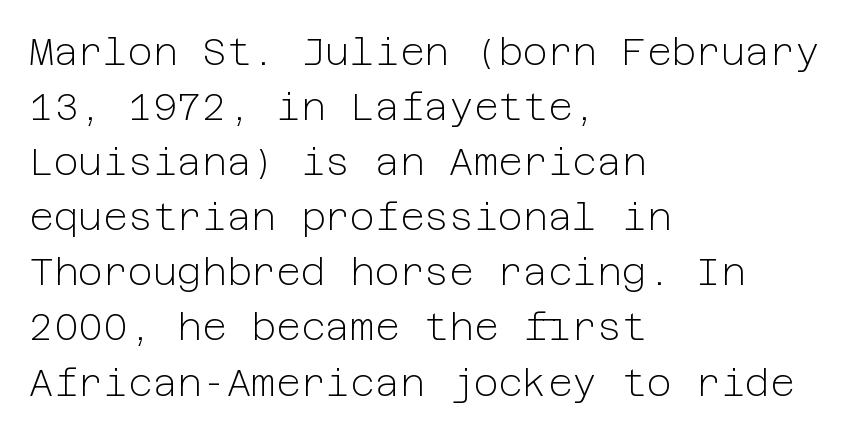
Each stroke keeps to a modest, everyday thickness or less. Type without underlining. Is this a sans? Yes — the strokes have no serifs. Inter-character spacing is left at the font's built-in metrics.
